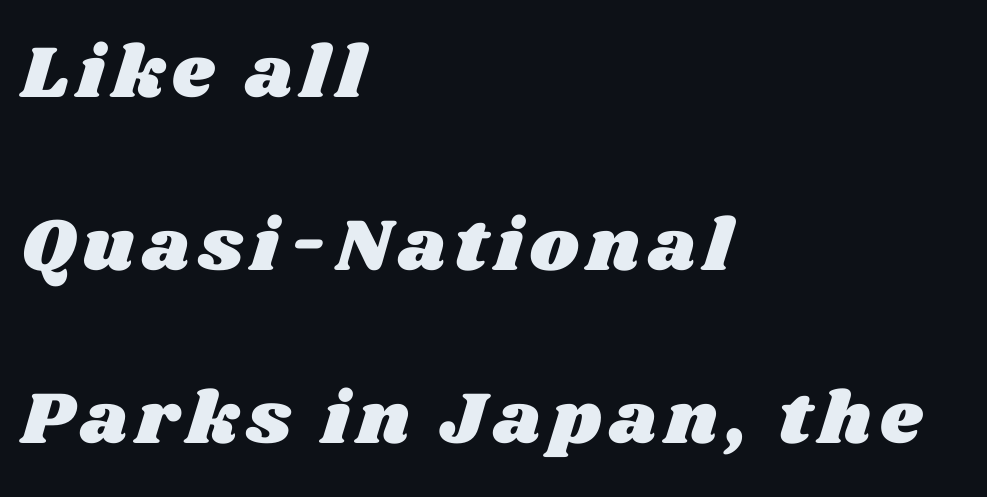
Here the designer chose a conventional face with non-uniform glyph widths. The space between consecutive lines is lavish. The paragraph has a hard left edge and a soft right edge. Words float on clear page, feet unadorned.
